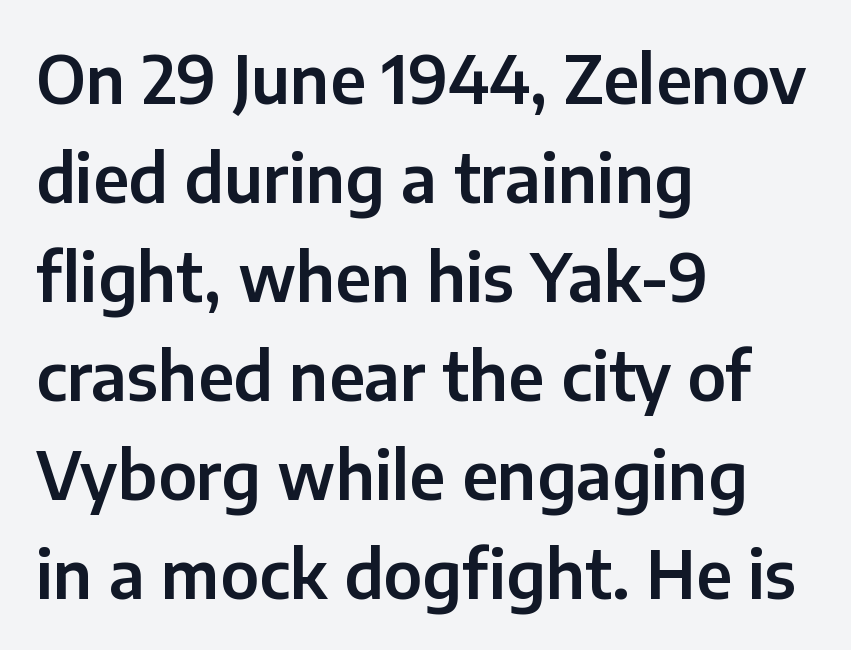
The image shows 66 px sans-serif type, upright; set left-aligned, normal line spacing (1.5x), normal letter spacing, not underlined; low stroke contrast and a medium x-height.
